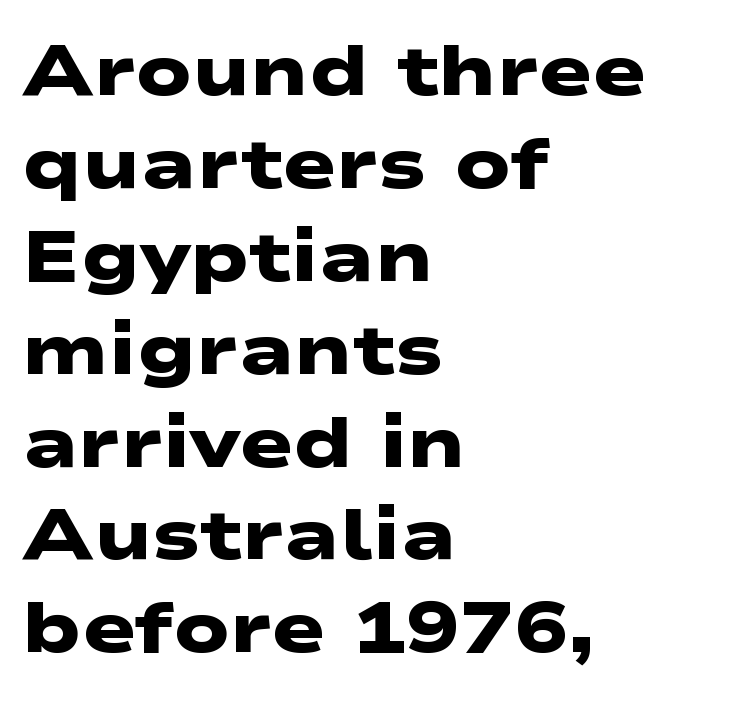
{"serif": "no", "bold": "yes", "weight": "heavy", "width": "wide", "stroke_contrast": "low", "x_height": "medium", "monospaced": "no", "underline": "no", "align": "left", "line_spacing": "normal", "line_spacing_ratio": 1.29, "letter_spacing": "normal", "letter_spacing_em": 0.0, "glyph_px": 72}
